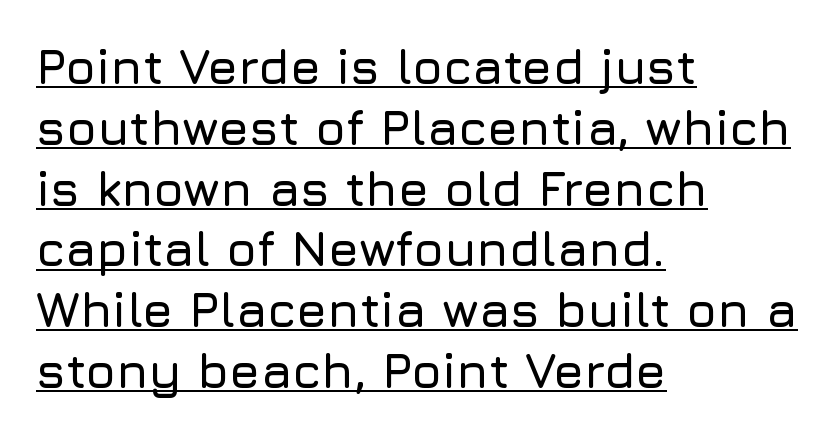
The letters advance in unequal steps, a hallmark of proportional type. The rendering anchors every line to the left-hand side. Every stem runs plumb, perpendicular to the baseline. Between one letter and the next there's only the usual sliver of space.
